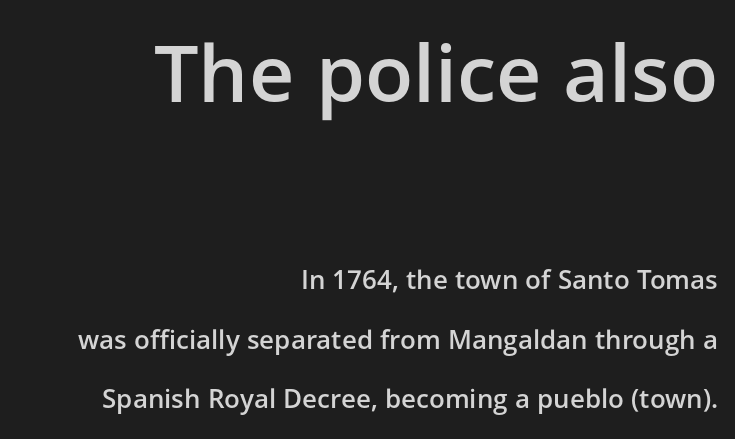
The image shows 79 px semibold sans-serif type, upright; set right-aligned, loose line spacing (2.29x), normal letter spacing, not underlined; the first (top) block is 3.04x larger; low stroke contrast and a medium x-height.
